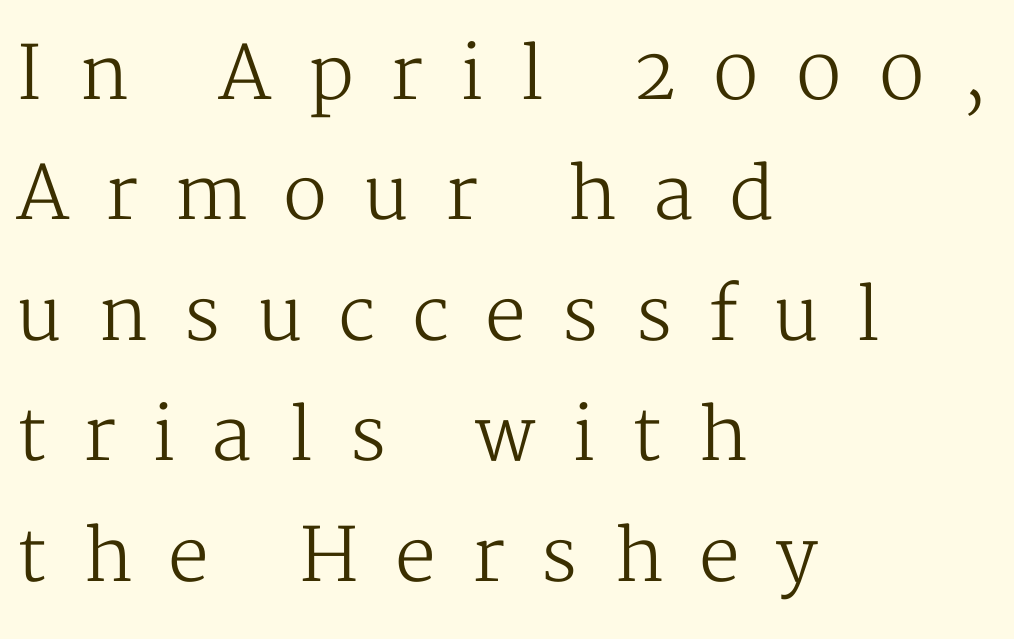
The rendering uses natural spacing where letterforms have individual widths. Between one letter and the next there's a generous, obvious gap. Is there any slant? The stems are plumb. Has an underline been added? It has not. The designer left line spacing at the default.
